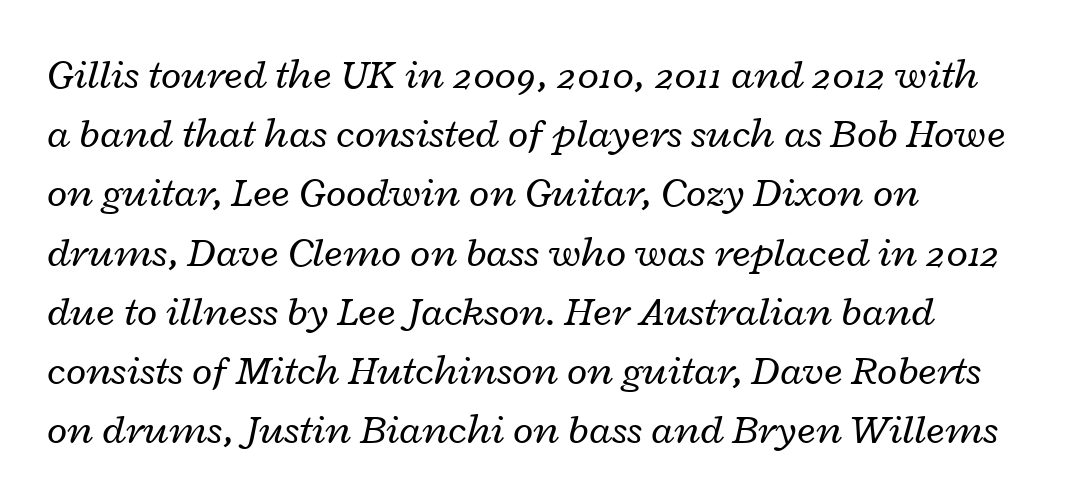
{"italic": "yes", "lean": "right", "slant_degrees": 12, "bold": "no", "weight": "regular", "width": "wide", "stroke_contrast": "low", "x_height": "medium", "monospaced": "no", "underline": "no", "align": "left", "line_spacing": "normal", "line_spacing_ratio": 1.41, "letter_spacing": "normal", "letter_spacing_em": 0.0, "glyph_px": 42}
